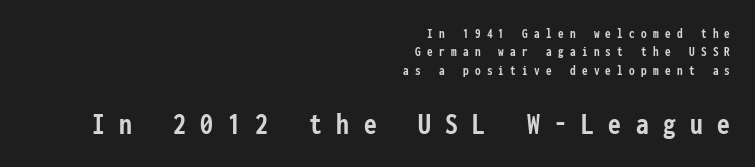
{"serif": "no", "italic": "no", "bold": "yes", "weight": "semibold", "width": "condensed", "stroke_contrast": "low", "x_height": "medium", "monospaced": "yes", "underline": "no", "align": "right", "line_spacing": "normal", "line_spacing_ratio": 1.32, "letter_spacing": "wide", "letter_spacing_em": 0.45, "larger_block": "second", "size_ratio": 2.29, "glyph_px": 32}
